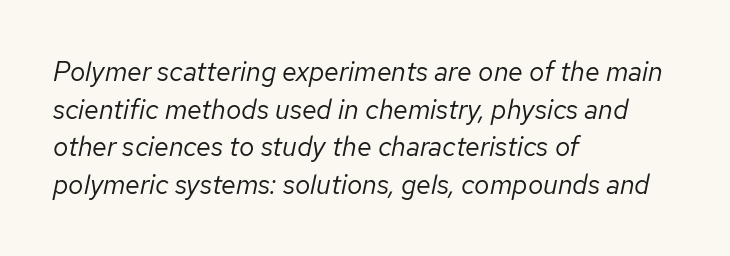
If you drew a ruler down the left edge, every line would touch it. Designer's note — italics engaged. The specimen omits any rule beneath the text block's lines. Students, observe: this is what conventionally led text looks like. Compared with a typical body face, this is equally light or lighter still.
